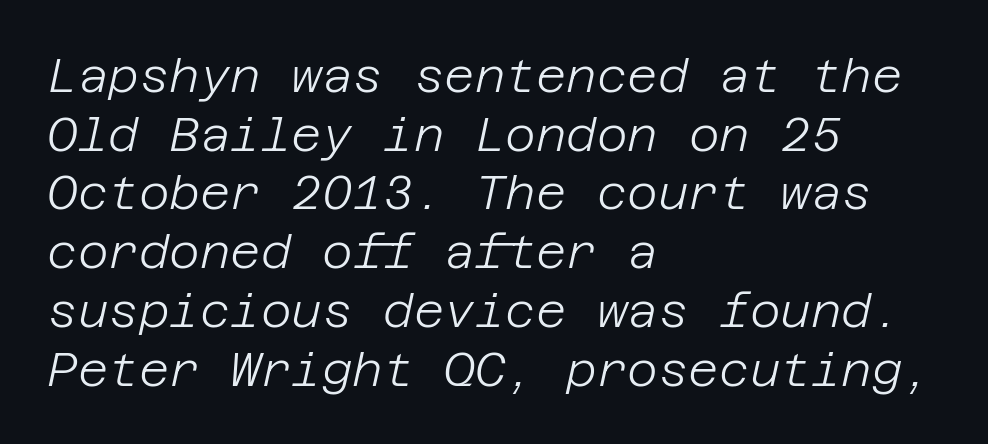
Q: Is the text bold? A: No.
Q: Is the text italic (slanted)? A: Yes, it leans right by about 12 degrees.
Q: Is the text underlined? A: No.
Q: How is the paragraph aligned? A: Left-aligned.
Q: Is the spacing between letters normal or unusually wide? A: Normal.
Q: Is the spacing between lines tight, normal or loose? A: Normal.
Q: Width (condensed, normal, or wide)? A: Normal.
Q: Stroke contrast? A: Low.
Q: x-height? A: Large.
